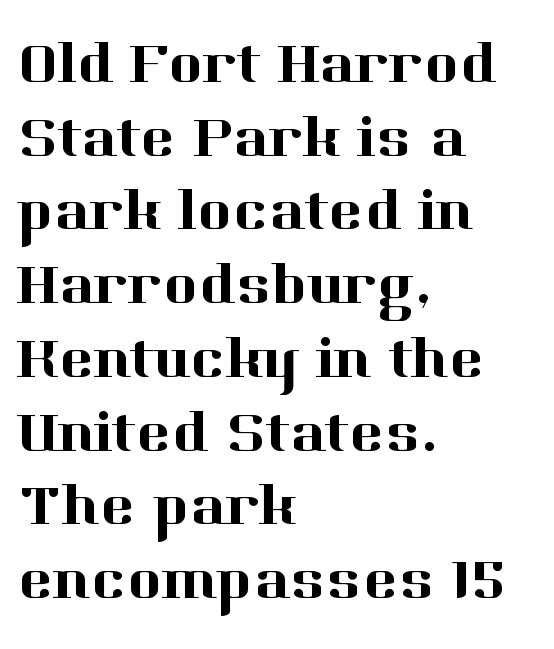
A typesetter would call this proportional, since set widths differ per character. Look at the tracking — it's just the regular setting, nothing added. The passage shown stacks its lines at a standard gap. Every character sits straight up, as roman type does. Every row of glyphs begins at an identical x-position on the left. The baseline area is clear.
